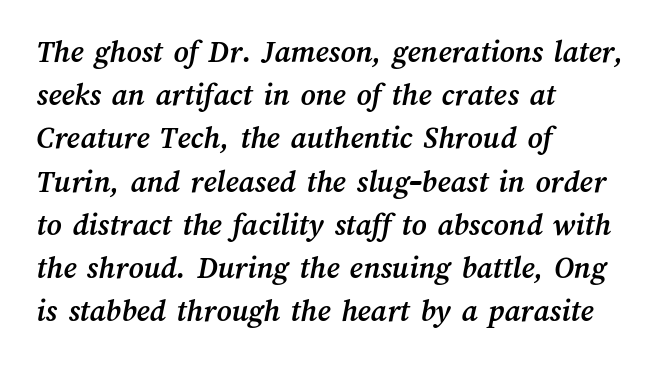
Q: Is the text bold? A: Yes.
Q: Is the text underlined? A: No.
Q: How is the paragraph aligned? A: Left-aligned.
Q: Is the spacing between letters normal or unusually wide? A: Normal.
Q: Is the spacing between lines tight, normal or loose? A: Normal.
Q: Width (condensed, normal, or wide)? A: Normal.
Q: Stroke contrast? A: Medium.
Q: x-height? A: Medium.
Q: Monospaced? A: No.
